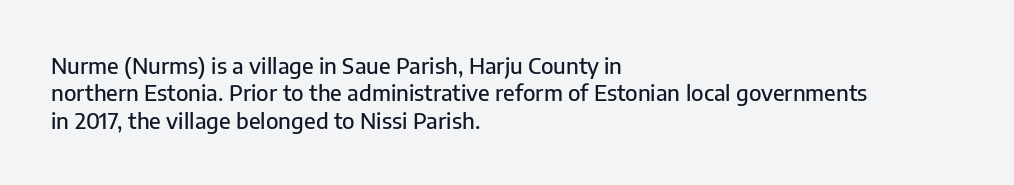
The image shows 22 px text type, upright; set left-aligned, normal line spacing (1.25x), normal letter spacing, not underlined.
